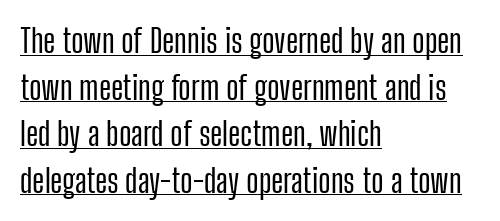
{"serif": "no", "italic": "no", "width": "condensed", "stroke_contrast": "low", "x_height": "medium", "monospaced": "no", "underline": "yes", "align": "left", "line_spacing": "normal", "line_spacing_ratio": 1.41, "letter_spacing": "normal", "letter_spacing_em": 0.0, "glyph_px": 33}
